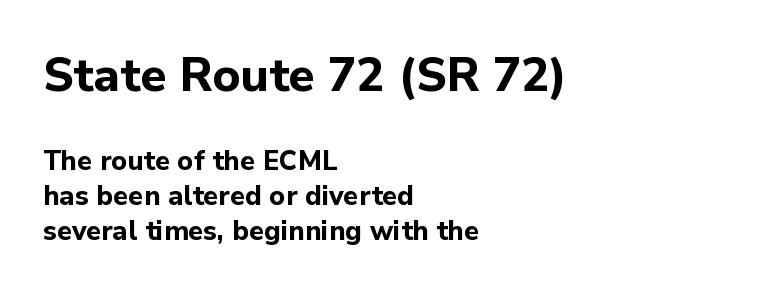
Q: Is the text bold? A: Yes.
Q: Is the text italic (slanted)? A: No, it is upright.
Q: Is the typeface a serif or a sans-serif typeface? A: Sans-serif.
Q: Is the text underlined? A: No.
Q: How is the paragraph aligned? A: Left-aligned.
Q: Is the spacing between letters normal or unusually wide? A: Normal.
Q: Is the spacing between lines tight, normal or loose? A: Normal.
Q: Which block of text is set in a larger size, the first (top) or the second (bottom)? A: The first (top) one.
Q: Width (condensed, normal, or wide)? A: Normal.
Q: Stroke contrast? A: Low.
Q: x-height? A: Medium.
Q: Monospaced? A: No.
